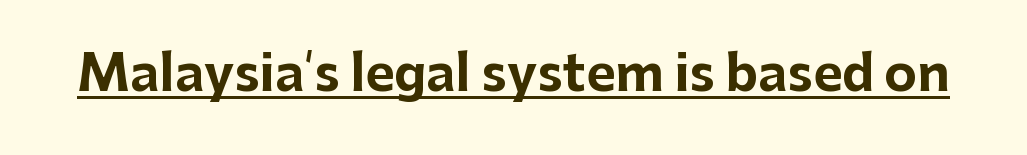
{"serif": "no", "italic": "no", "bold": "yes", "weight": "bold", "width": "normal", "stroke_contrast": "low", "x_height": "medium", "monospaced": "no", "underline": "yes", "letter_spacing": "normal", "letter_spacing_em": 0.0, "glyph_px": 50}
